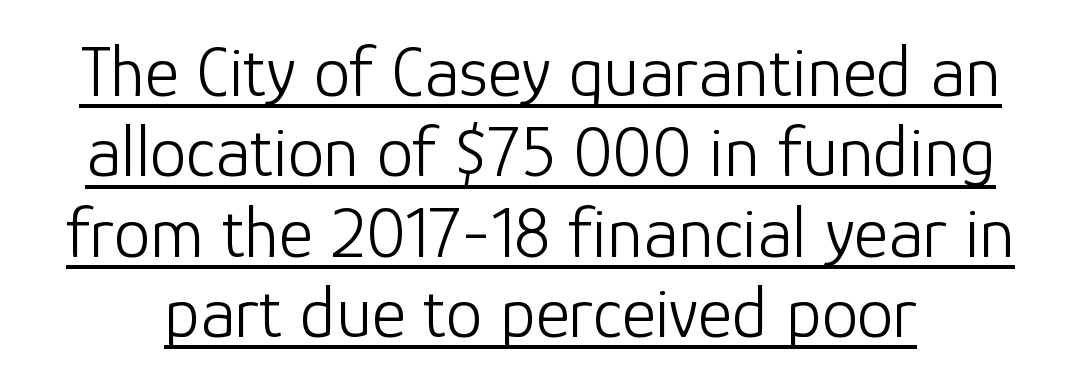
{"serif": "no", "italic": "no", "bold": "no", "weight": "light", "width": "normal", "stroke_contrast": "low", "x_height": "medium", "monospaced": "no", "underline": "yes", "line_spacing": "tight", "line_spacing_ratio": 1.1, "letter_spacing": "normal", "letter_spacing_em": 0.0, "glyph_px": 73}
